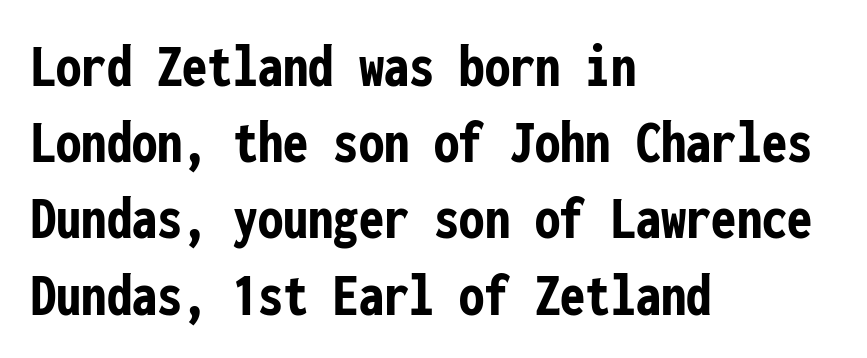
Q: Is the text bold? A: Yes.
Q: Is the text italic (slanted)? A: No, it is upright.
Q: Is the typeface a serif or a sans-serif typeface? A: Sans-serif.
Q: Is the text underlined? A: No.
Q: How is the paragraph aligned? A: Left-aligned.
Q: Is the spacing between letters normal or unusually wide? A: Normal.
Q: Width (condensed, normal, or wide)? A: Condensed.
Q: Stroke contrast? A: Low.
Q: x-height? A: Medium.
Q: Monospaced? A: Yes.
